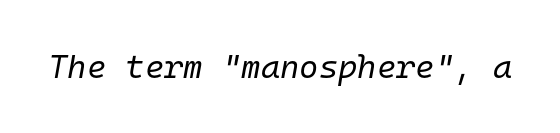
Tracking value appears to be zero — textbook default spacing. This sample has the even, mechanical cadence of fixed-width lettering. Summary of weight: not heavy and not bold. Just letters on the line, the space beneath them empty. If you drew a line through each stem, it would be angled.
